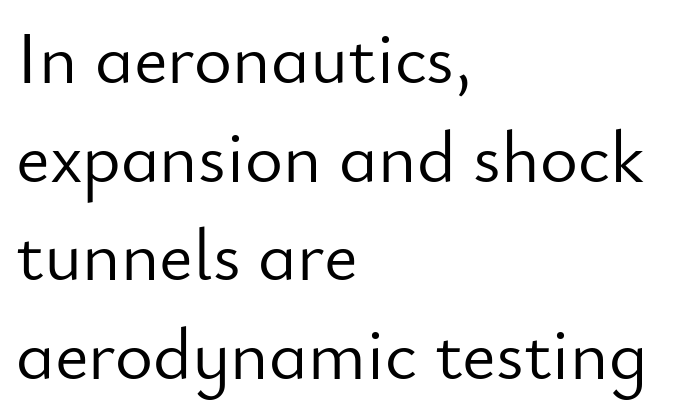
The image shows 73 px light sans-serif type, upright; set left-aligned, normal line spacing (1.35x), normal letter spacing, not underlined; low stroke contrast and a small x-height.
